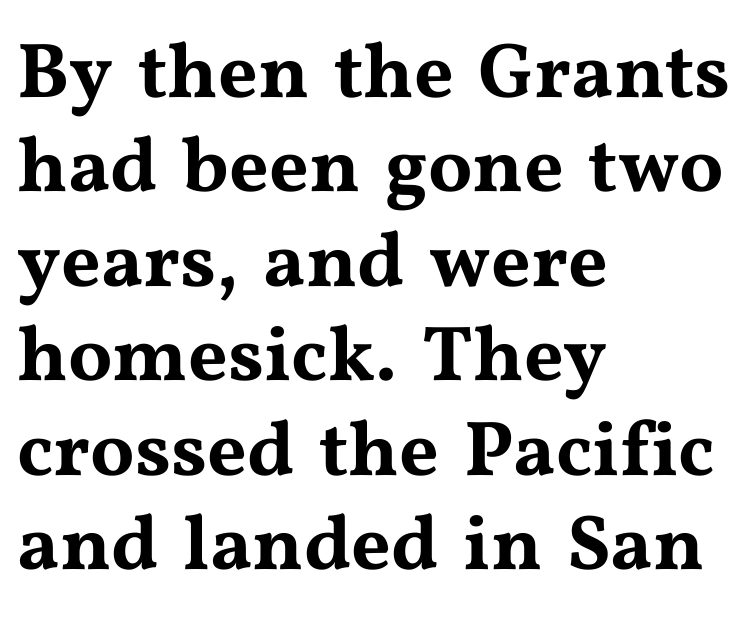
Q: Is the text italic (slanted)? A: No, it is upright.
Q: Is the typeface a serif or a sans-serif typeface? A: Serif.
Q: Is the text underlined? A: No.
Q: How is the paragraph aligned? A: Left-aligned.
Q: Is the spacing between letters normal or unusually wide? A: Normal.
Q: Width (condensed, normal, or wide)? A: Wide.
Q: Stroke contrast? A: Medium.
Q: x-height? A: Medium.
Q: Monospaced? A: No.
